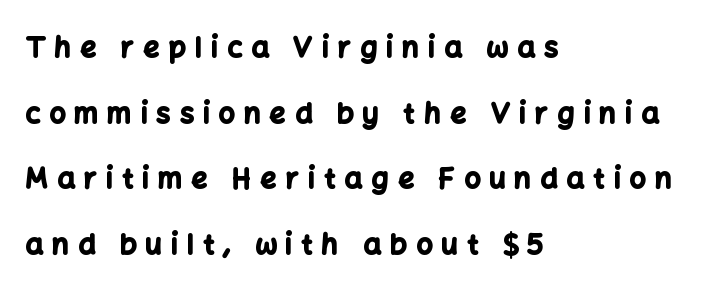
Plain, unruled lines of type. Posture: upright roman. Tracking value appears strongly positive — letters spread wide. Alignment: flush left. You could not count columns in this text — the font is proportionally spaced.
